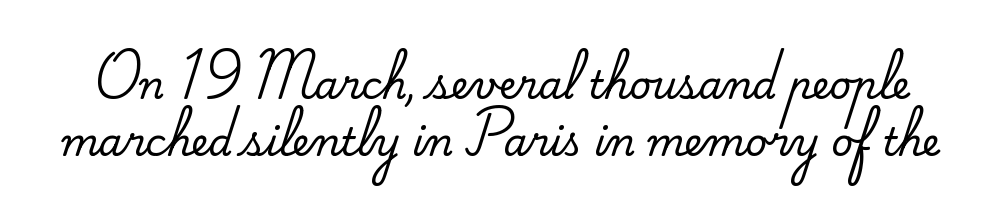
{"serif": "yes", "width": "normal", "stroke_contrast": "medium", "x_height": "small", "monospaced": "no", "underline": "no", "line_spacing": "normal", "line_spacing_ratio": 1.5, "letter_spacing": "normal", "letter_spacing_em": 0.0, "glyph_px": 38}
